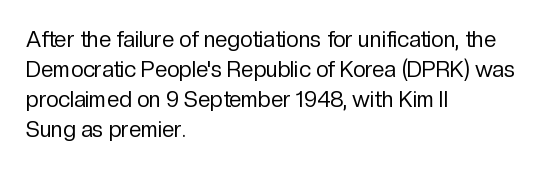
The image shows 22 px text type, upright; set left-aligned, normal line spacing (1.36x), normal letter spacing, not underlined.
